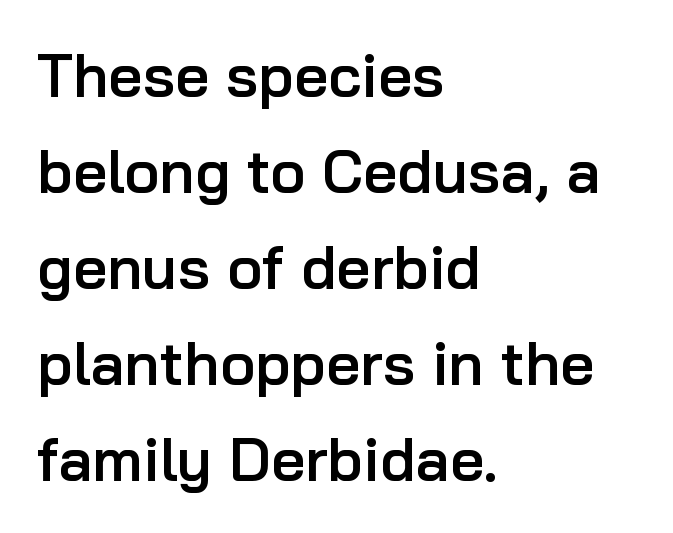
Q: Is the text bold? A: Semi-bold.
Q: Is the text italic (slanted)? A: No, it is upright.
Q: Is the typeface a serif or a sans-serif typeface? A: Sans-serif.
Q: Is the text underlined? A: No.
Q: How is the paragraph aligned? A: Left-aligned.
Q: Is the spacing between letters normal or unusually wide? A: Normal.
Q: Is the spacing between lines tight, normal or loose? A: Normal.
Q: Width (condensed, normal, or wide)? A: Normal.
Q: Stroke contrast? A: Low.
Q: x-height? A: Medium.
Q: Monospaced? A: No.
